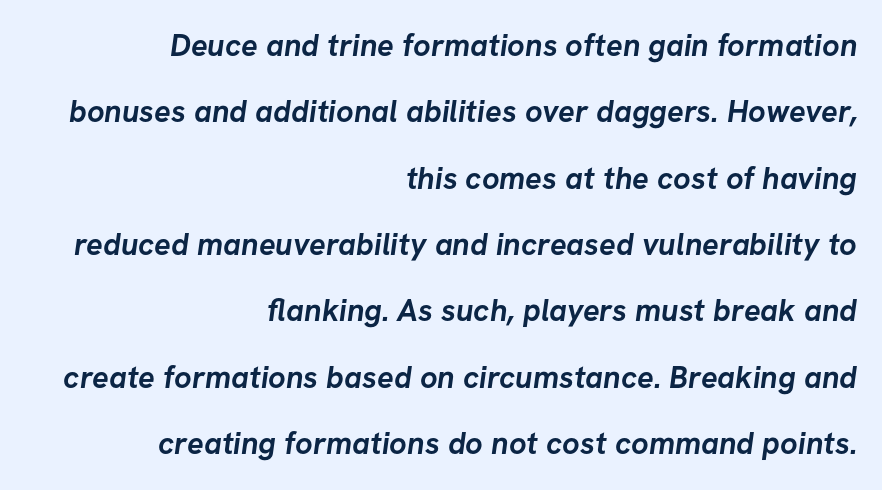
Each letter keeps its own natural width here, so spacing adapts to shape. The gaps between neighbouring characters are ordinary and unremarkable. These lines stack with their right ends in a neat column. The rendering uses a large line-height, opening up the rows. Clear beneath every line of the passage.
